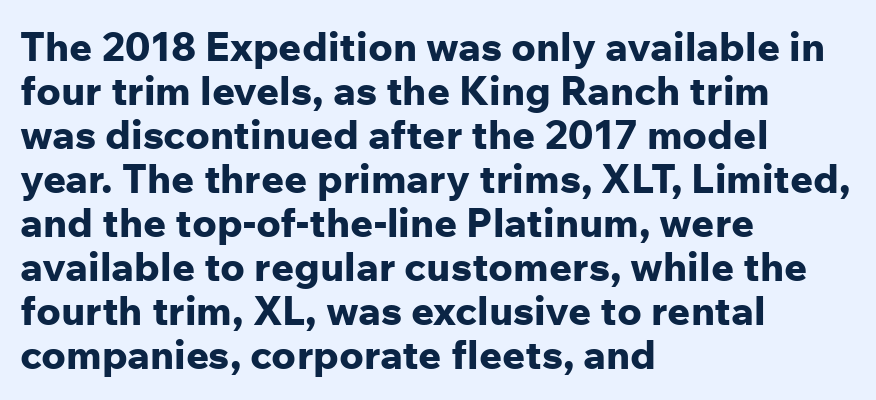
Default kerning and tracking; the words read as compact shapes. Unlike italic type, these characters show no tilt at all. Plenty of ink on the page — the face is bold. Whoever set this chose condensed vertical rhythm over breathing room. Examine the stroke ends and you'll find no serifs.
